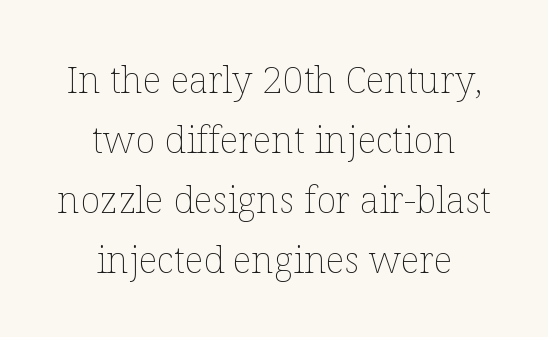
Caption: multi-line text, centered on the measure. Spacing between characters is what you'd get straight out of the box. Summary of vertical rhythm: regular, with standard interline spacing. Proportional: the letters do not fall into vertical columns. The weight tops out at a normal text grade. The space beneath each line is pristine and unruled.
